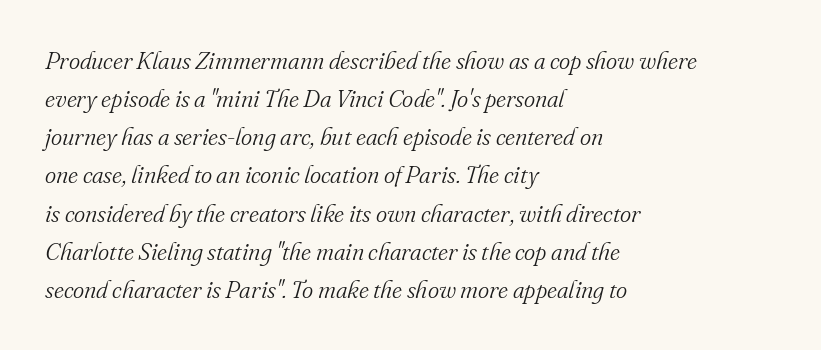
The image shows 24 px text type, italic (leaning right); set left-aligned, normal line spacing (1.59x), normal letter spacing, not underlined.
